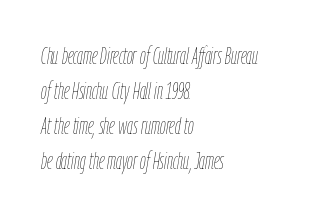
{"italic": "yes", "lean": "right", "slant_degrees": 9, "bold": "no", "underline": "no", "align": "left", "line_spacing": "normal", "line_spacing_ratio": 1.52, "letter_spacing": "normal", "letter_spacing_em": 0.0, "glyph_px": 23}
